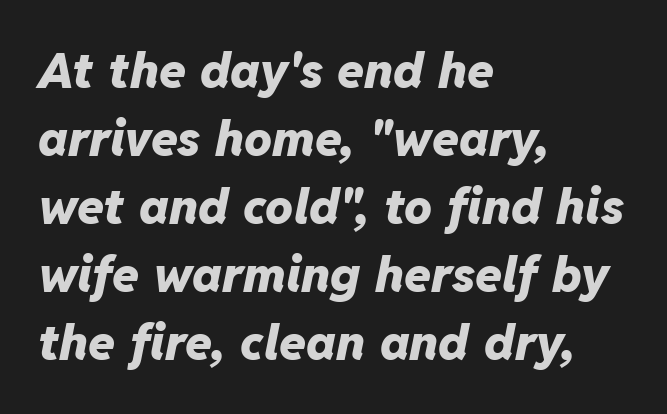
{"italic": "yes", "lean": "right", "slant_degrees": 11, "bold": "yes", "weight": "heavy", "width": "normal", "stroke_contrast": "low", "x_height": "medium", "monospaced": "no", "underline": "no", "align": "left", "line_spacing": "normal", "line_spacing_ratio": 1.39, "letter_spacing": "normal", "letter_spacing_em": 0.0, "glyph_px": 49}
